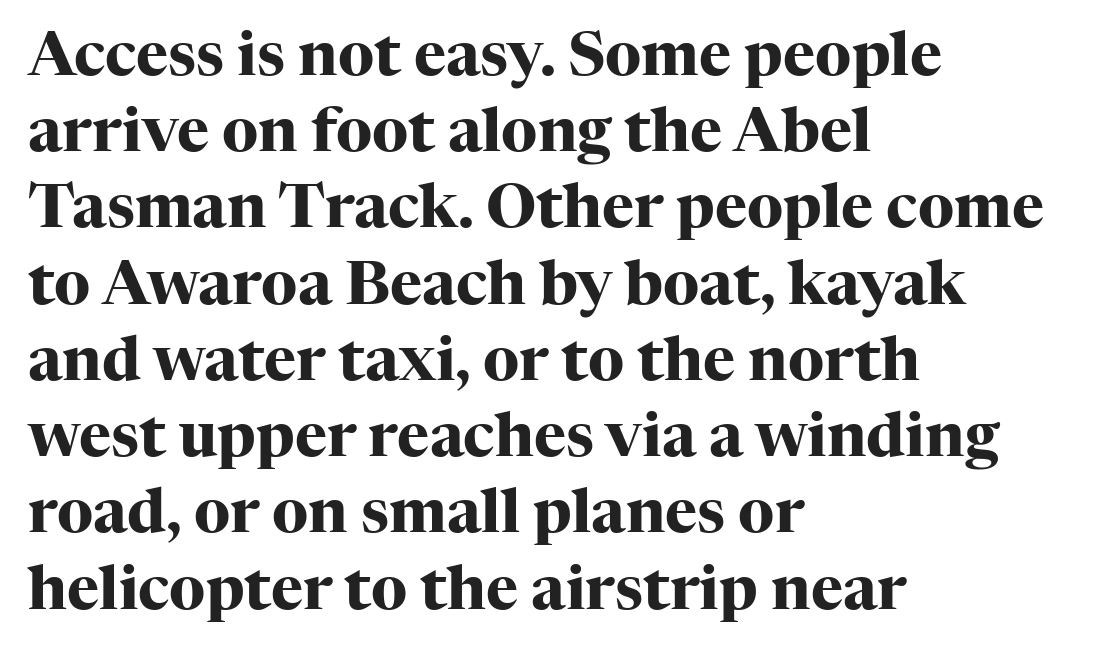
Q: Is the text bold? A: Yes.
Q: Is the text italic (slanted)? A: No, it is upright.
Q: Is the typeface a serif or a sans-serif typeface? A: Serif.
Q: Is the text underlined? A: No.
Q: How is the paragraph aligned? A: Left-aligned.
Q: Is the spacing between letters normal or unusually wide? A: Normal.
Q: Is the spacing between lines tight, normal or loose? A: Normal.
Q: Width (condensed, normal, or wide)? A: Normal.
Q: Stroke contrast? A: High.
Q: x-height? A: Medium.
Q: Monospaced? A: No.
